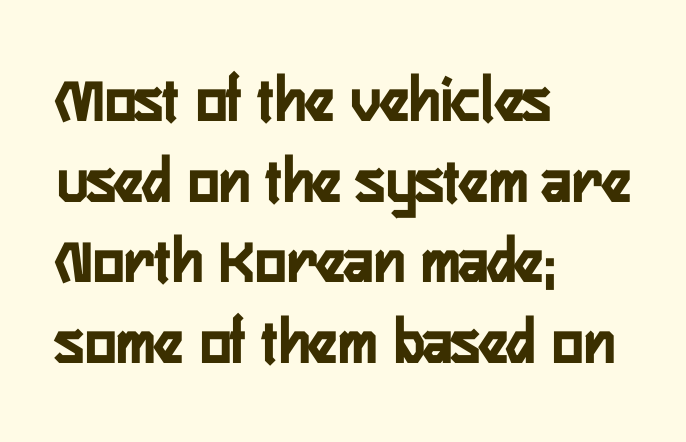
{"serif": "no", "italic": "no", "width": "condensed", "stroke_contrast": "low", "x_height": "medium", "monospaced": "no", "underline": "no", "align": "left", "line_spacing_ratio": 1.22, "letter_spacing": "normal", "letter_spacing_em": 0.0, "glyph_px": 66}
